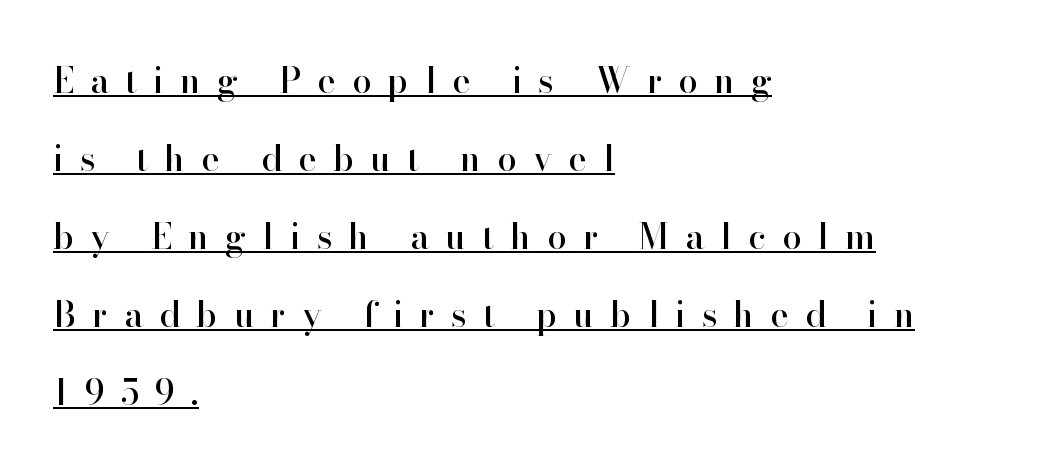
The image shows 35 px serif type, upright; set left-aligned, loose line spacing (2.23x), unusually wide letter spacing (+0.46 em), underlined; high stroke contrast and a small x-height.
